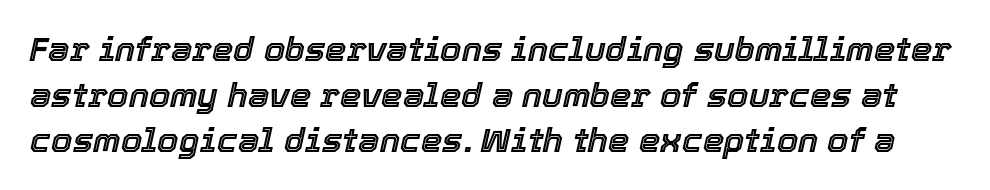
Q: Is the text italic (slanted)? A: Yes, it leans right by about 12 degrees.
Q: Is the text underlined? A: No.
Q: Is the spacing between letters normal or unusually wide? A: Normal.
Q: Is the spacing between lines tight, normal or loose? A: Normal.
Q: Width (condensed, normal, or wide)? A: Normal.
Q: x-height? A: Medium.
Q: Monospaced? A: No.
